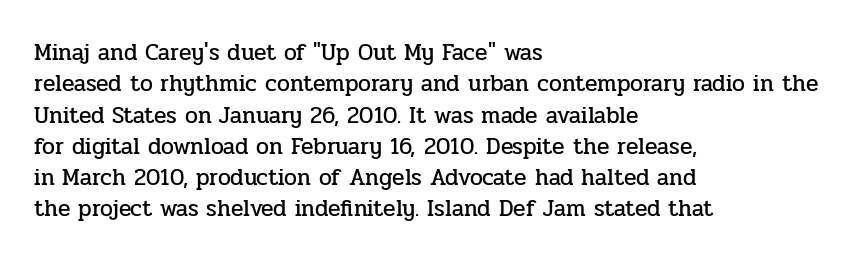
Q: Is the text italic (slanted)? A: No, it is upright.
Q: Is the text underlined? A: No.
Q: How is the paragraph aligned? A: Left-aligned.
Q: Is the spacing between letters normal or unusually wide? A: Normal.
Q: Is the spacing between lines tight, normal or loose? A: Normal.
